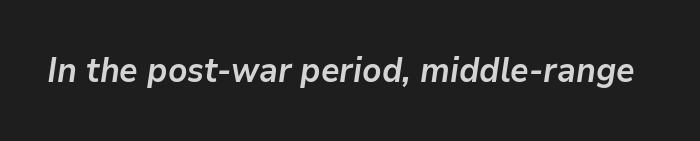
Each glyph is drawn with heavy, bold strokes. Words appear dense and cohesive because spacing is normal. Unmarked baselines from the first word to the last. The passage shown is typed in a proportional face where columns would drift. An italicized treatment has been applied to the whole sample.
